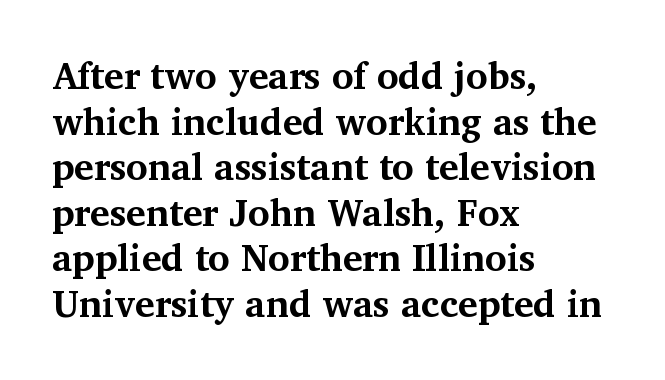
{"serif": "yes", "italic": "no", "bold": "yes", "weight": "bold", "width": "normal", "stroke_contrast": "medium", "x_height": "medium", "monospaced": "no", "underline": "no", "align": "left", "line_spacing_ratio": 1.23, "letter_spacing": "normal", "letter_spacing_em": 0.0, "glyph_px": 37}
